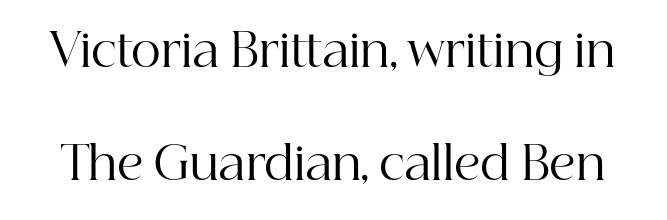
{"serif": "yes", "italic": "no", "bold": "no", "weight": "regular", "width": "normal", "stroke_contrast": "high", "x_height": "medium", "monospaced": "no", "underline": "no", "line_spacing": "loose", "line_spacing_ratio": 2.45, "letter_spacing": "normal", "letter_spacing_em": 0.0, "glyph_px": 46}
